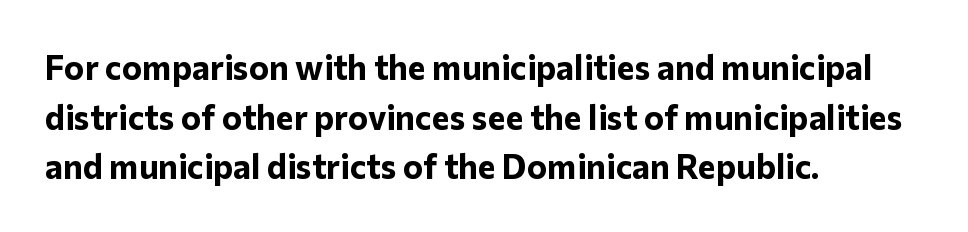
Q: Is the text bold? A: Yes.
Q: Is the text italic (slanted)? A: No, it is upright.
Q: Is the typeface a serif or a sans-serif typeface? A: Sans-serif.
Q: Is the text underlined? A: No.
Q: How is the paragraph aligned? A: Left-aligned.
Q: Is the spacing between letters normal or unusually wide? A: Normal.
Q: Is the spacing between lines tight, normal or loose? A: Normal.
Q: Width (condensed, normal, or wide)? A: Normal.
Q: Stroke contrast? A: Low.
Q: x-height? A: Medium.
Q: Monospaced? A: No.
